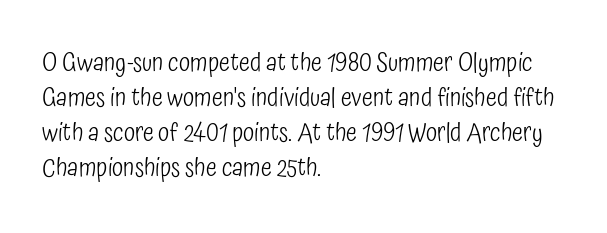
Q: Is the text bold? A: No.
Q: Is the text italic (slanted)? A: No, it is upright.
Q: Is the text underlined? A: No.
Q: How is the paragraph aligned? A: Left-aligned.
Q: Is the spacing between letters normal or unusually wide? A: Normal.
Q: Is the spacing between lines tight, normal or loose? A: Normal.
